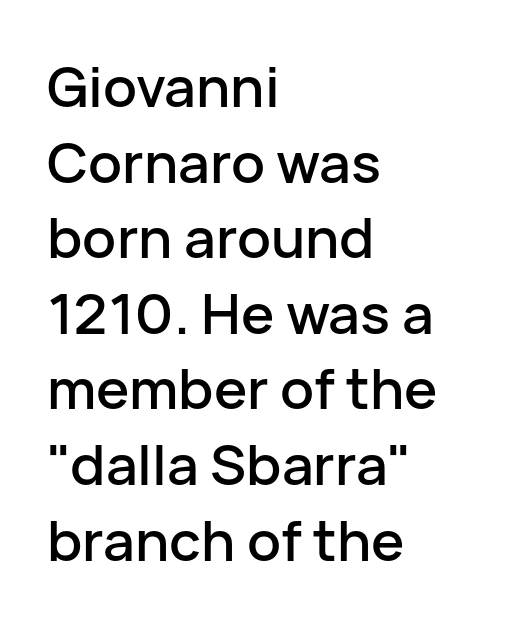
The letters advance in unequal steps, a hallmark of proportional type. Line starts are locked; line ends wander. The gap between lines stays unmarked. Tall strokes in this sample are plumb rather than angled.
